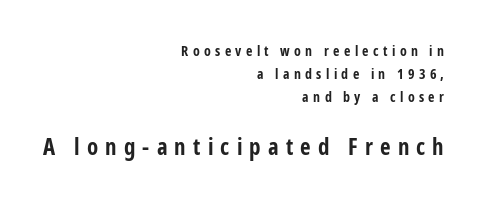
Upright lettering throughout. Vertically, the passage feels balanced, rows spaced as you'd expect. The composition opens small and finishes big. These words are printed bold, with thick strokes throughout.
